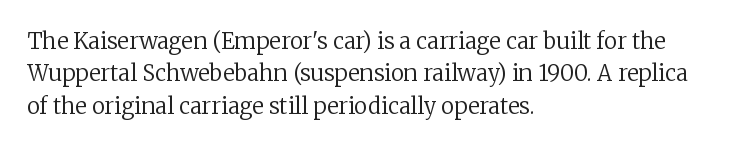
Q: Is the text bold? A: No.
Q: Is the text italic (slanted)? A: No, it is upright.
Q: Is the text underlined? A: No.
Q: How is the paragraph aligned? A: Left-aligned.
Q: Is the spacing between letters normal or unusually wide? A: Normal.
Q: Is the spacing between lines tight, normal or loose? A: Normal.
